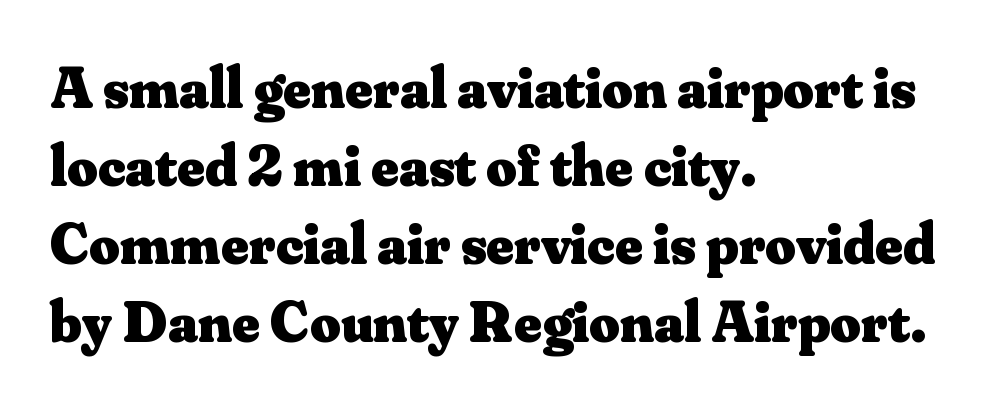
{"serif": "yes", "italic": "no", "bold": "yes", "weight": "heavy", "width": "normal", "stroke_contrast": "medium", "x_height": "small", "monospaced": "no", "underline": "no", "align": "left", "line_spacing": "normal", "line_spacing_ratio": 1.32, "letter_spacing": "normal", "letter_spacing_em": 0.0, "glyph_px": 59}
